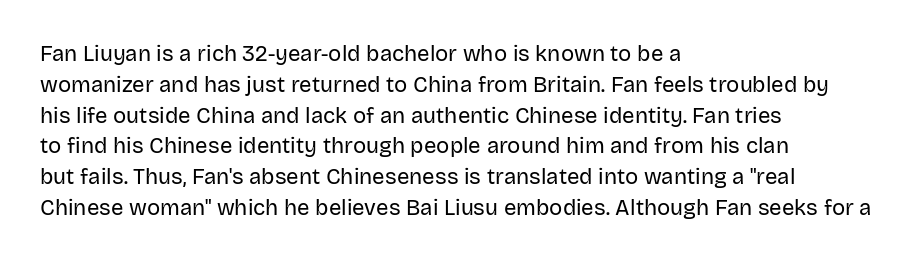
The image shows 22 px text type, upright; set left-aligned, normal line spacing (1.4x), normal letter spacing, not underlined.
